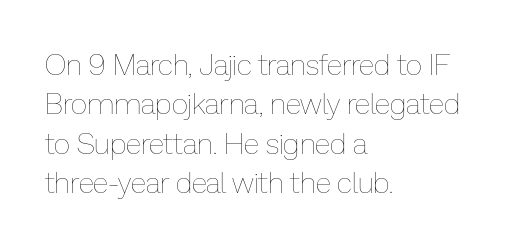
The image shows 29 px thin type, upright; set left-aligned, normal line spacing (1.36x), normal letter spacing, not underlined; low stroke contrast and a medium x-height.
